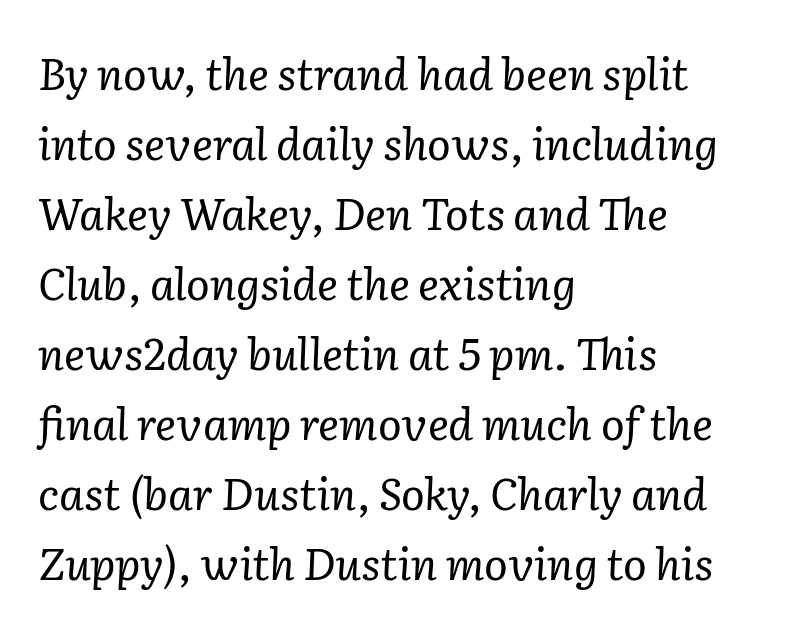
Each new line begins a customary step beneath the previous one. The typesetting does not lean heavy: it is not bold. Descender tails drop into unmarked territory. Examine the stroke ends and you'll spot serifs.
